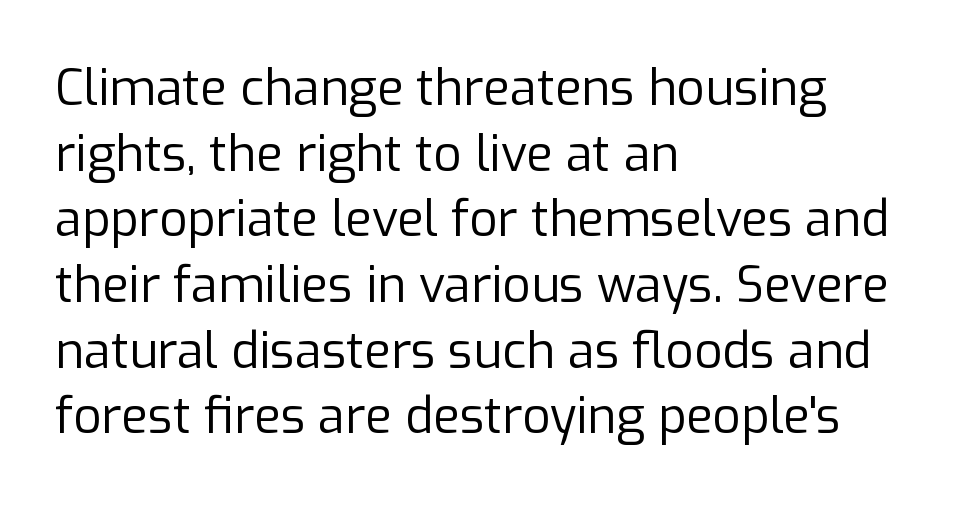
{"serif": "no", "italic": "no", "bold": "no", "weight": "regular", "width": "normal", "stroke_contrast": "low", "x_height": "medium", "monospaced": "no", "underline": "no", "align": "left", "line_spacing": "normal", "line_spacing_ratio": 1.34, "letter_spacing": "normal", "letter_spacing_em": 0.0, "glyph_px": 49}
